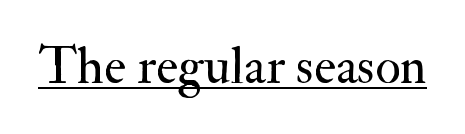
Compared with undecorated copy, this sample adds a rule below the words. The font's upright variant was chosen for this text. A light-to-regular cut is what we see here. Default kerning and tracking; the words read as compact shapes. You can tell from the footed stems that serif type was used.
